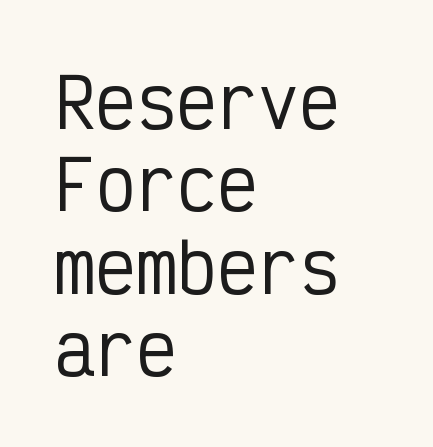
The image shows 68 px condensed sans-serif type, upright, monospaced; set left-aligned, line spacing 1.21x, normal letter spacing, not underlined; low stroke contrast and a medium x-height.
